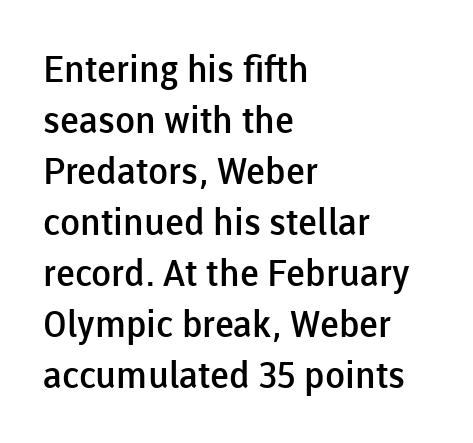
Q: Is the text bold? A: Semi-bold.
Q: Is the text italic (slanted)? A: No, it is upright.
Q: Is the typeface a serif or a sans-serif typeface? A: Sans-serif.
Q: Is the text underlined? A: No.
Q: How is the paragraph aligned? A: Left-aligned.
Q: Is the spacing between letters normal or unusually wide? A: Normal.
Q: Is the spacing between lines tight, normal or loose? A: Normal.
Q: Width (condensed, normal, or wide)? A: Normal.
Q: Stroke contrast? A: Low.
Q: x-height? A: Medium.
Q: Monospaced? A: No.
